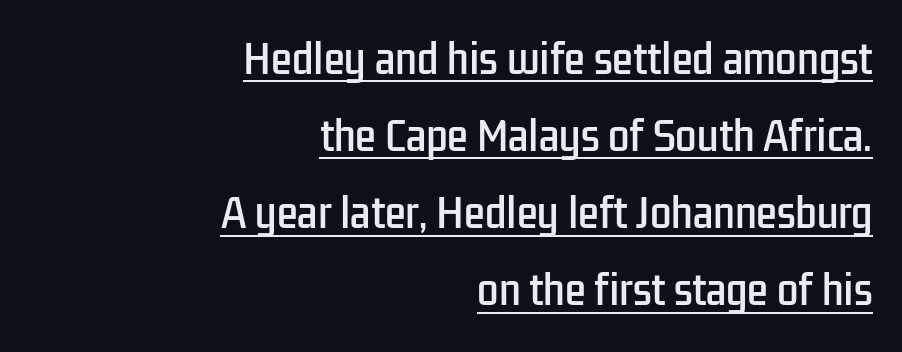
The image shows 38 px condensed sans-serif type, upright; set right-aligned, loose line spacing (2.03x), normal letter spacing, underlined; low stroke contrast and a medium x-height.
